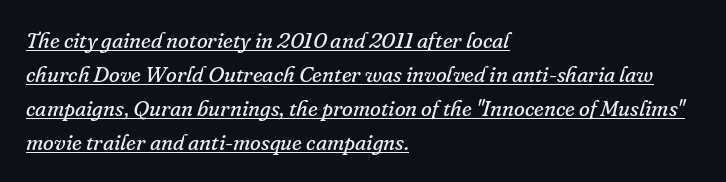
Is the type heavy? It reads as light-to-regular instead. The line-height multiplier appears to be the usual default. A continuous stroke trails under the words, as in a hyperlink. No extra tracking has been applied to these lines. Line starts are locked; line ends wander. The whole block is typeset with a tilt.
